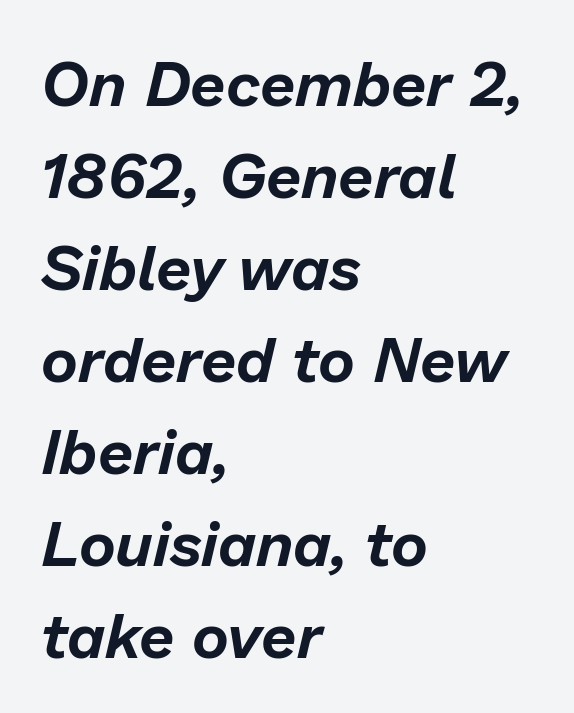
Q: Is the text italic (slanted)? A: Yes, it leans right by about 13 degrees.
Q: Is the text underlined? A: No.
Q: How is the paragraph aligned? A: Left-aligned.
Q: Is the spacing between letters normal or unusually wide? A: Normal.
Q: Is the spacing between lines tight, normal or loose? A: Normal.
Q: Width (condensed, normal, or wide)? A: Normal.
Q: Stroke contrast? A: Low.
Q: x-height? A: Medium.
Q: Monospaced? A: No.
